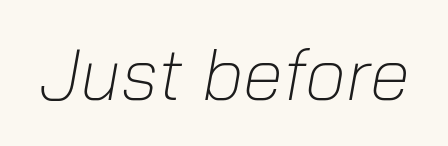
{"italic": "yes", "lean": "right", "slant_degrees": 10, "bold": "no", "weight": "light", "width": "normal", "stroke_contrast": "low", "x_height": "medium", "monospaced": "no", "underline": "no", "letter_spacing": "normal", "letter_spacing_em": 0.0, "glyph_px": 73}
